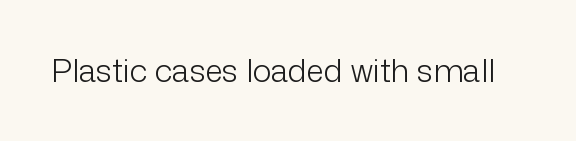
{"serif": "no", "italic": "no", "bold": "no", "weight": "light", "width": "normal", "stroke_contrast": "low", "x_height": "medium", "monospaced": "no", "underline": "no", "letter_spacing": "normal", "letter_spacing_em": 0.0, "glyph_px": 32}
